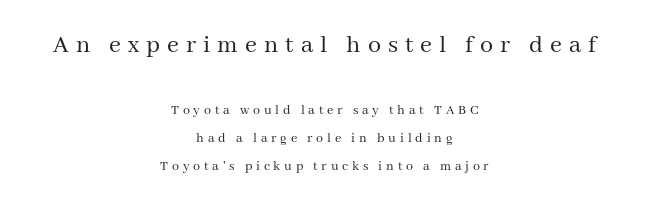
{"italic": "no", "bold": "no", "underline": "no", "align": "center", "line_spacing": "loose", "line_spacing_ratio": 1.98, "letter_spacing": "wide", "letter_spacing_em": 0.27, "larger_block": "first", "size_ratio": 1.86, "glyph_px": 26}
